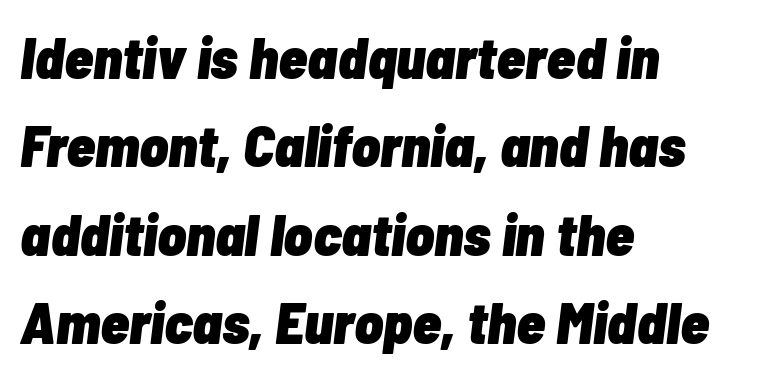
Q: Is the text bold? A: Yes.
Q: Is the text italic (slanted)? A: Yes, it leans right by about 7 degrees.
Q: Is the text underlined? A: No.
Q: How is the paragraph aligned? A: Left-aligned.
Q: Is the spacing between letters normal or unusually wide? A: Normal.
Q: Is the spacing between lines tight, normal or loose? A: Normal.
Q: Width (condensed, normal, or wide)? A: Condensed.
Q: Stroke contrast? A: Low.
Q: x-height? A: Medium.
Q: Monospaced? A: No.
